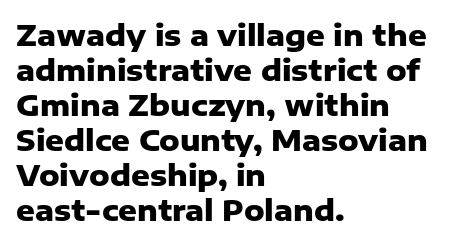
The image shows 29 px heavy sans-serif type, upright; set left-aligned, line spacing 1.21x, normal letter spacing, not underlined; low stroke contrast and a medium x-height.
